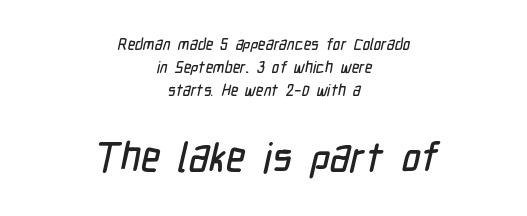
Words appear dense and cohesive because spacing is normal. The designer went with a sans here, leaving each stem footless. The rendering uses natural spacing where letterforms have individual widths. Beneath every word, the page is bare. The whitespace from short lines is split evenly between both sides. Visually, the bottom section dominates because its glyphs are scaled up.
